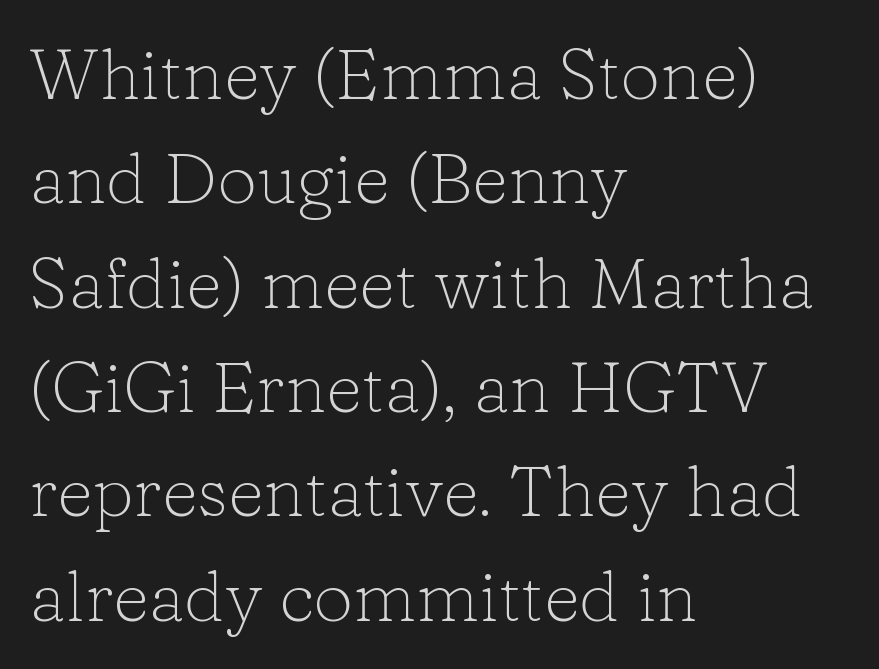
The image shows 71 px light serif type, upright; set left-aligned, normal line spacing (1.47x), normal letter spacing, not underlined; low stroke contrast and a medium x-height.
